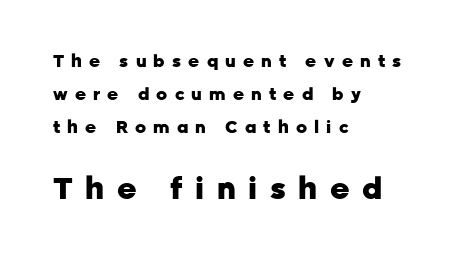
{"serif": "no", "italic": "no", "bold": "yes", "weight": "heavy", "width": "normal", "stroke_contrast": "low", "x_height": "medium", "monospaced": "no", "underline": "no", "align": "left", "line_spacing": "loose", "line_spacing_ratio": 1.93, "letter_spacing": "wide", "letter_spacing_em": 0.42, "larger_block": "second", "size_ratio": 1.76, "glyph_px": 30}
